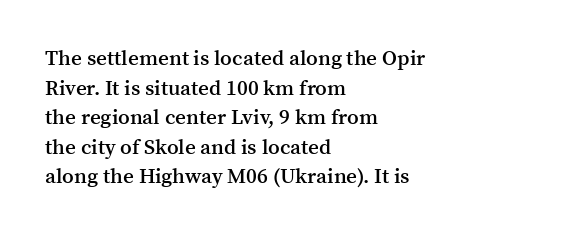
Q: Is the text bold? A: Semi-bold.
Q: Is the text italic (slanted)? A: No, it is upright.
Q: Is the text underlined? A: No.
Q: How is the paragraph aligned? A: Left-aligned.
Q: Is the spacing between letters normal or unusually wide? A: Normal.
Q: Is the spacing between lines tight, normal or loose? A: Normal.
